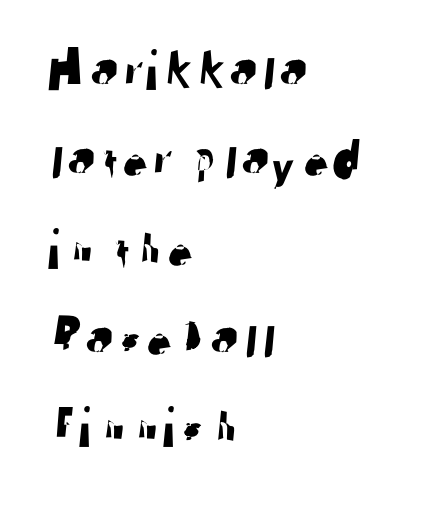
{"serif": "no", "width": "normal", "stroke_contrast": "low", "x_height": "medium", "monospaced": "no", "underline": "no", "align": "left", "line_spacing": "normal", "line_spacing_ratio": 1.54, "letter_spacing": "normal", "letter_spacing_em": 0.0, "glyph_px": 58}
